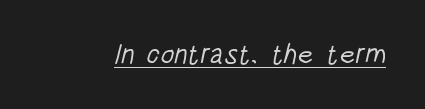
Like a heading marked for emphasis, these lines bear an underscore. These lines are rendered in a variable-pitch font. Nothing sits at the stroke ends, so this counts as sans-serif. The tracking reads as untouched default to a designer's eye. No heavy texture on the line: the type isn't bold.
